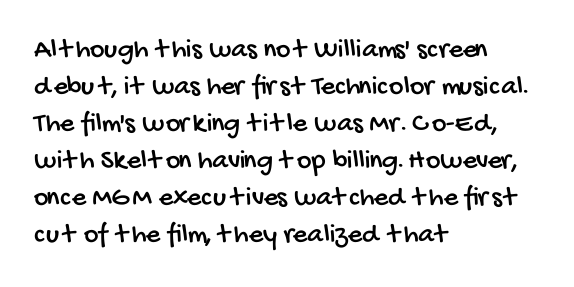
The image shows 28 px condensed sans-serif type; set left-aligned, normal line spacing (1.32x), normal letter spacing, not underlined; low stroke contrast and a large x-height.
